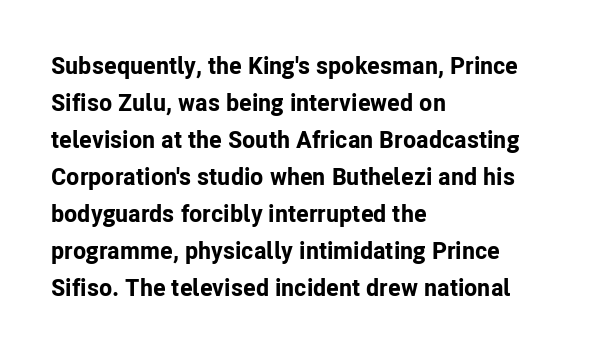
Q: Is the text bold? A: Yes.
Q: Is the text italic (slanted)? A: No, it is upright.
Q: Is the text underlined? A: No.
Q: How is the paragraph aligned? A: Left-aligned.
Q: Is the spacing between letters normal or unusually wide? A: Normal.
Q: Is the spacing between lines tight, normal or loose? A: Normal.
